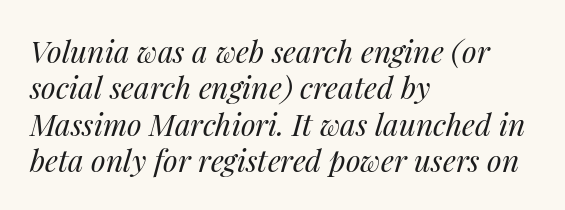
Q: Is the text bold? A: No.
Q: Is the text italic (slanted)? A: Yes, it leans right by about 14 degrees.
Q: Is the text underlined? A: No.
Q: How is the paragraph aligned? A: Left-aligned.
Q: Is the spacing between letters normal or unusually wide? A: Normal.
Q: Width (condensed, normal, or wide)? A: Normal.
Q: Stroke contrast? A: Medium.
Q: x-height? A: Medium.
Q: Monospaced? A: No.
